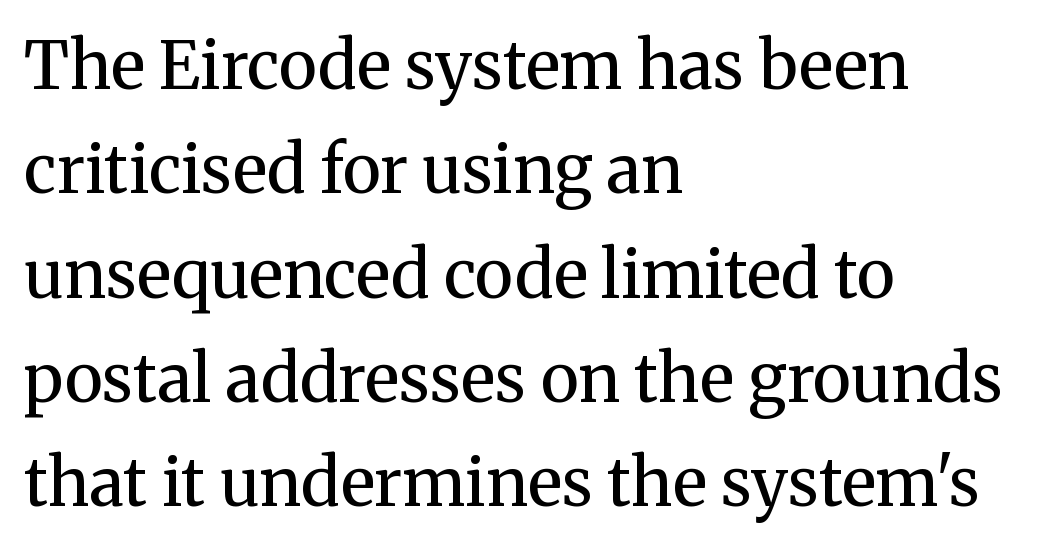
Horizontal bands of white between lines are of average thickness. Standard letterfit; no display-style spreading of the glyphs. One-word summary of the alignment: left. Do the characters align in a grid? No, the font is proportional. Type without underlining.
